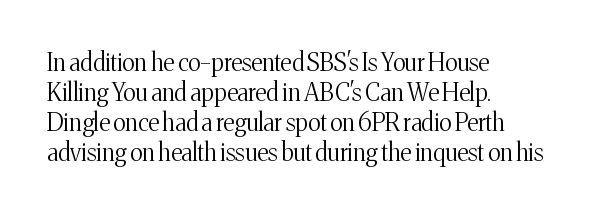
The image shows 24 px text type, upright; set left-aligned, normal line spacing (1.25x), normal letter spacing, not underlined.
